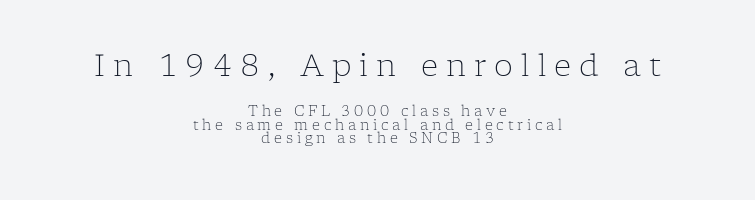
Nobody drew a line under any word here. No italicization has been applied; the sample stays upright. Caption: expanded tracking, letters set apart. Do the characters align in a grid? No, the font is proportional. Caption: multi-line text, centered on the measure.
